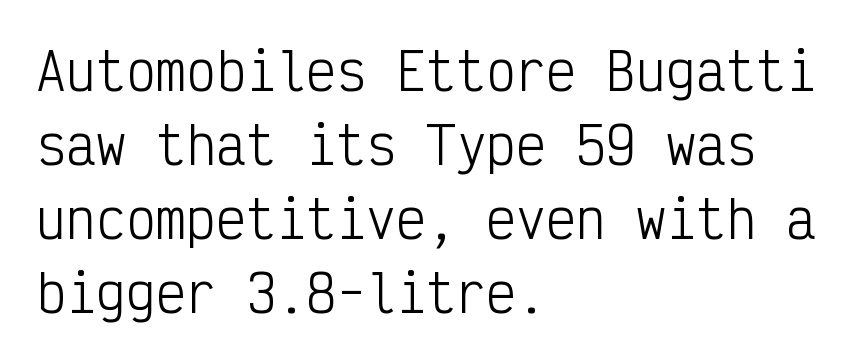
The face looks like a standard text weight, possibly lighter. The passage shown has conventional tracking throughout. Nope, no serifs anywhere on these letters. Underlining? Definitely not there. A roman cut, with each character standing at attention.
